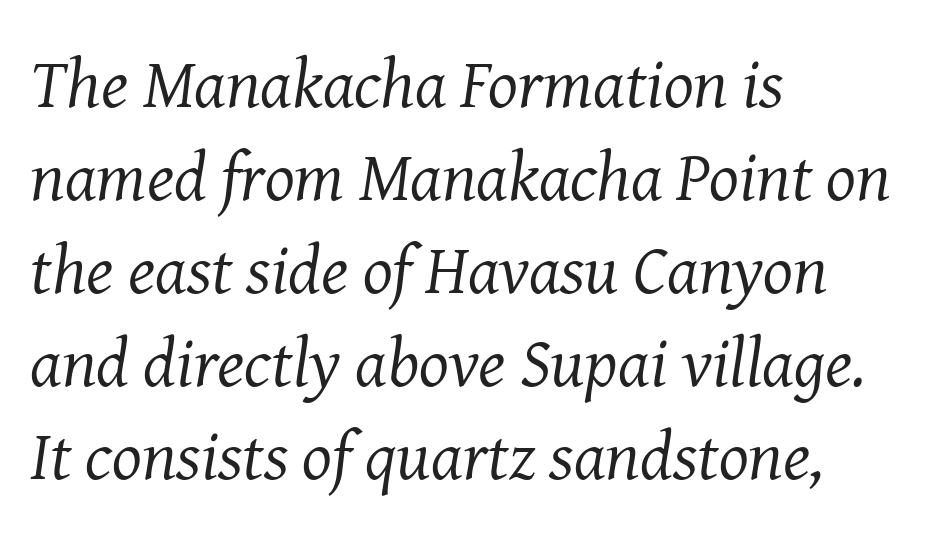
Compared with a centered layout, this one pins lines to the left instead. Glance below the letters and you will spot only blank space. What's the leading like? Ordinary, nothing unusual. Characters follow at the spacing the type designer built in. Note the varied advance widths — an 'i' is clearly narrower than an 'm'.
